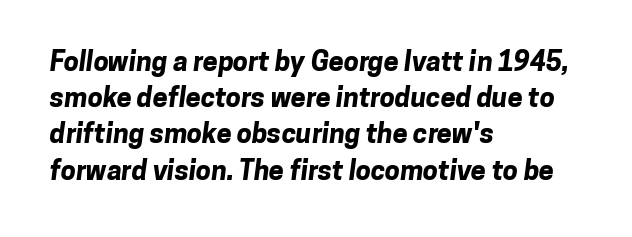
The image shows 27 px bold type; set left-aligned, normal line spacing (1.34x), normal letter spacing, not underlined.
